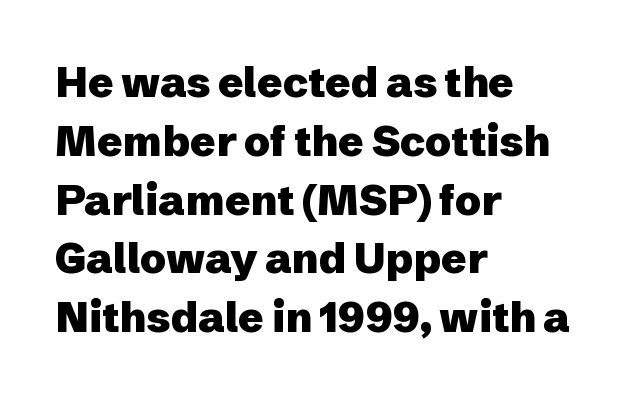
The image shows 42 px heavy sans-serif type, upright; set left-aligned, normal line spacing (1.4x), normal letter spacing, not underlined; low stroke contrast and a medium x-height.
